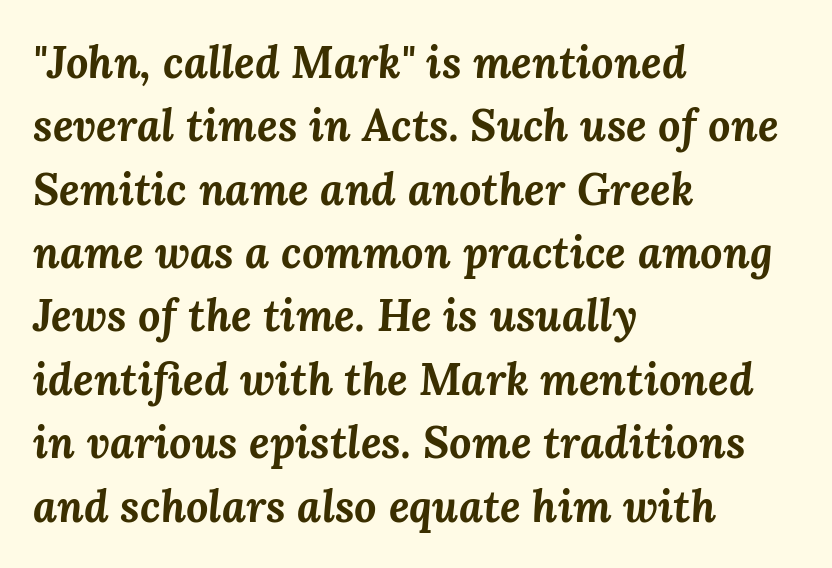
Q: Is the text bold? A: Yes.
Q: Is the text italic (slanted)? A: Yes, it leans right by about 3 degrees.
Q: Is the text underlined? A: No.
Q: How is the paragraph aligned? A: Left-aligned.
Q: Is the spacing between letters normal or unusually wide? A: Normal.
Q: Is the spacing between lines tight, normal or loose? A: Normal.
Q: Width (condensed, normal, or wide)? A: Normal.
Q: Stroke contrast? A: Medium.
Q: x-height? A: Medium.
Q: Monospaced? A: No.
